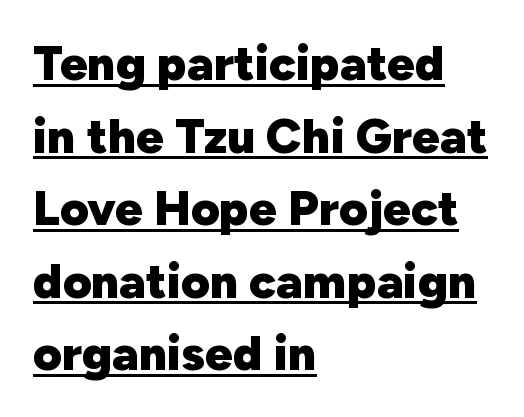
The face used here is a sans, in the tradition of grotesques and geometrics. Unlike italic type, these characters show no tilt at all. Evenly set lines give the paragraph a standard silhouette. Thick stems and heavy bowls — unmistakably bold.
